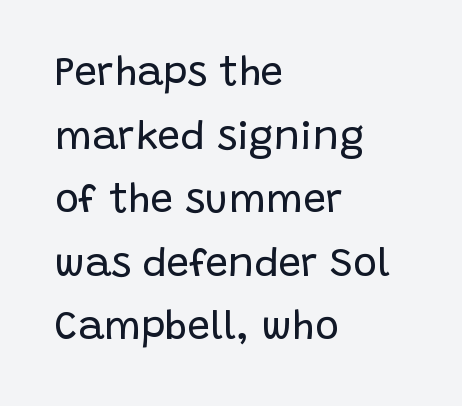
Q: Is the text bold? A: No.
Q: Is the text italic (slanted)? A: No, it is upright.
Q: Is the typeface a serif or a sans-serif typeface? A: Sans-serif.
Q: Is the text underlined? A: No.
Q: How is the paragraph aligned? A: Left-aligned.
Q: Is the spacing between letters normal or unusually wide? A: Normal.
Q: Is the spacing between lines tight, normal or loose? A: Normal.
Q: Width (condensed, normal, or wide)? A: Normal.
Q: Stroke contrast? A: Low.
Q: x-height? A: Large.
Q: Monospaced? A: No.
